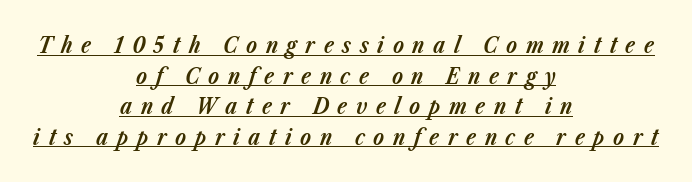
{"italic": "yes", "lean": "right", "slant_degrees": 23, "bold": "yes", "underline": "yes", "align": "center", "line_spacing": "normal", "line_spacing_ratio": 1.39, "letter_spacing": "wide", "letter_spacing_em": 0.39, "glyph_px": 22}
